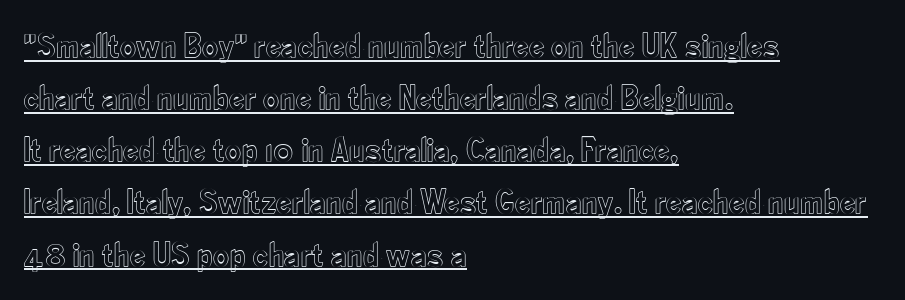
Q: Is the text italic (slanted)? A: No, it is upright.
Q: Is the text underlined? A: Yes.
Q: How is the paragraph aligned? A: Left-aligned.
Q: Is the spacing between letters normal or unusually wide? A: Normal.
Q: Is the spacing between lines tight, normal or loose? A: Normal.
Q: Width (condensed, normal, or wide)? A: Condensed.
Q: x-height? A: Small.
Q: Monospaced? A: No.
